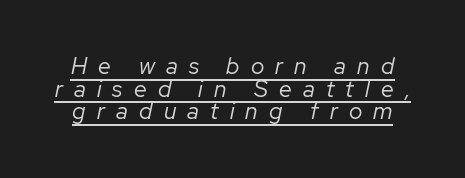
{"italic": "yes", "lean": "right", "slant_degrees": 12, "bold": "no", "underline": "yes", "line_spacing": "tight", "line_spacing_ratio": 0.98, "letter_spacing": "wide", "letter_spacing_em": 0.49, "glyph_px": 23}
